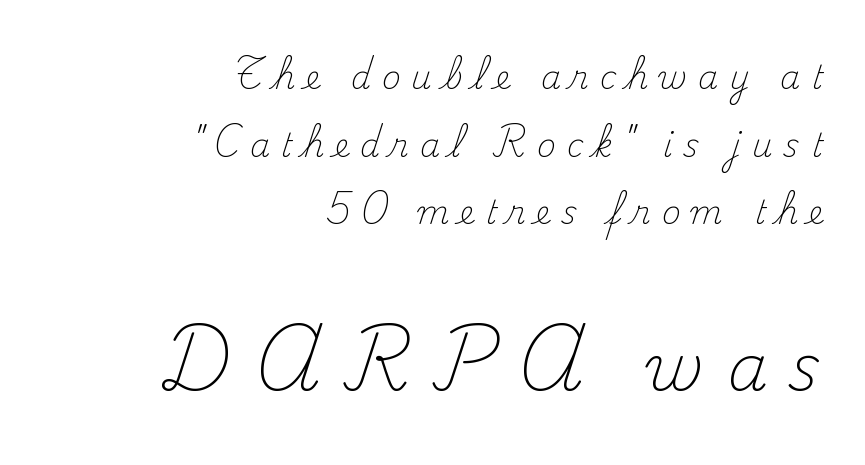
The image shows 65 px light serif type; set right-aligned, loose line spacing (2.11x), unusually wide letter spacing (+0.33 em), not underlined; the second (bottom) block is 2.03x larger; medium stroke contrast and a small x-height.
